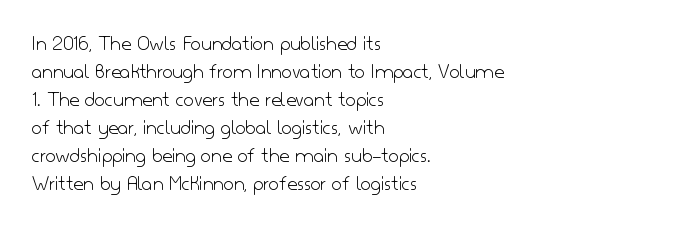
{"italic": "no", "bold": "no", "underline": "no", "align": "left", "line_spacing": "normal", "line_spacing_ratio": 1.27, "letter_spacing": "normal", "letter_spacing_em": 0.0, "glyph_px": 22}
